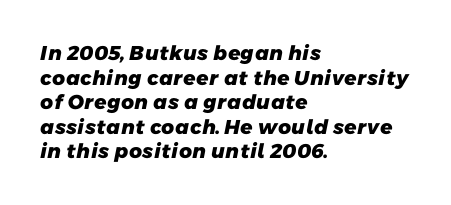
Notice how thick the strokes are: this is what a full bold looks like. Rule under the text: the space is simply empty. Standard letterfit; no display-style spreading of the glyphs. In CSS terms this would be text-align: left.
